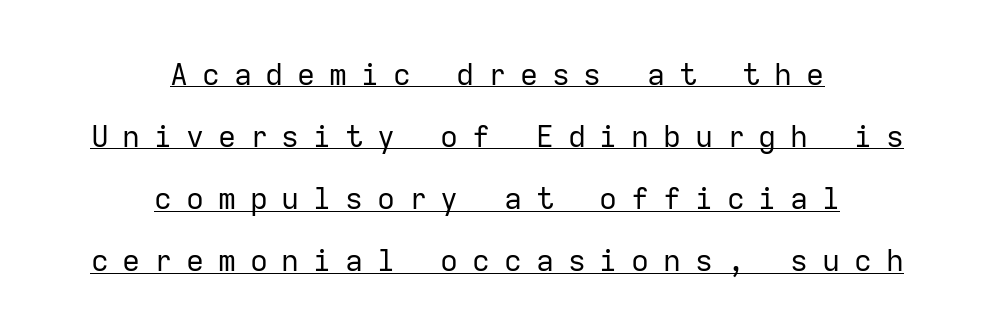
Unlike a traditional serif, this face leaves its strokes unadorned. The strokes carry an ordinary text weight at most. The rendering uses typewriter-style spacing with identical character cells. Every stem runs plumb, perpendicular to the baseline. Underline: present. The passage is arranged like a title page — every line centered.
